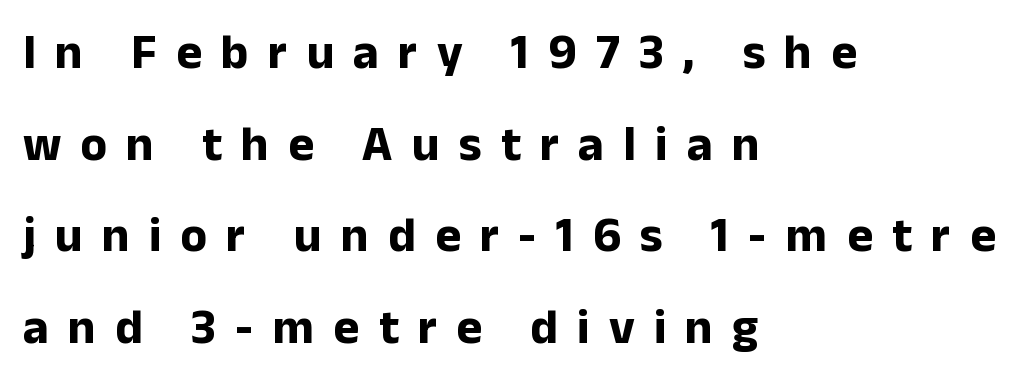
Q: Is the text bold? A: Yes.
Q: Is the text italic (slanted)? A: No, it is upright.
Q: Is the typeface a serif or a sans-serif typeface? A: Sans-serif.
Q: Is the text underlined? A: No.
Q: How is the paragraph aligned? A: Left-aligned.
Q: Is the spacing between letters normal or unusually wide? A: Unusually wide.
Q: Width (condensed, normal, or wide)? A: Normal.
Q: Stroke contrast? A: Low.
Q: x-height? A: Medium.
Q: Monospaced? A: No.
